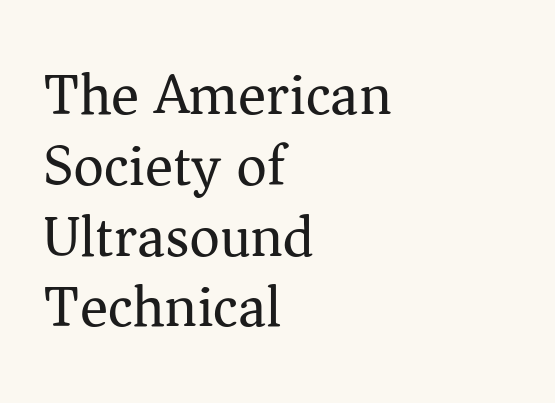
The image shows 59 px regular-weight serif type, upright; set left-aligned, line spacing 1.2x, normal letter spacing, not underlined; medium stroke contrast and a medium x-height.
